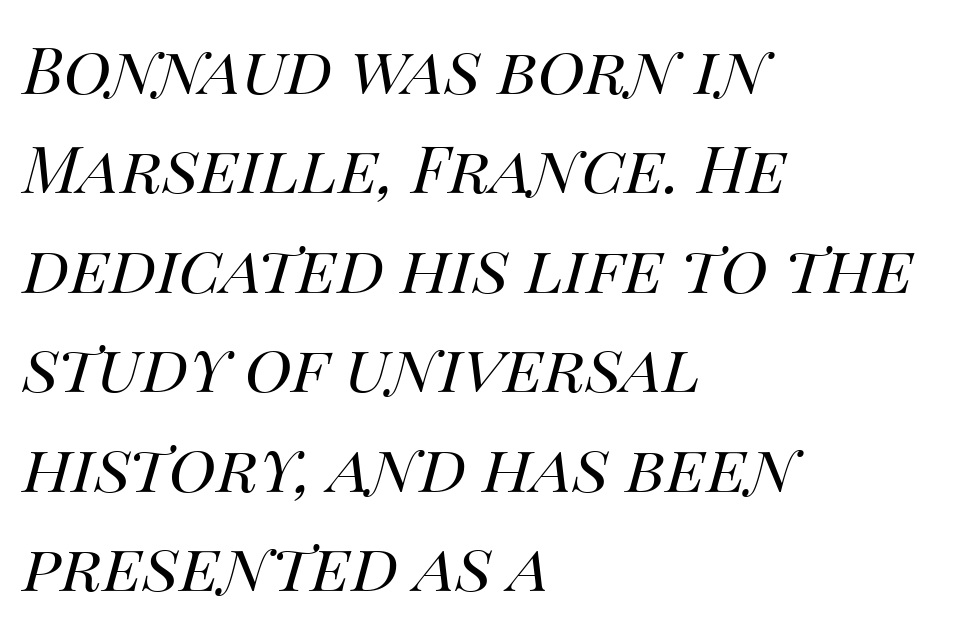
Q: Is the text bold? A: No.
Q: Is the text italic (slanted)? A: Yes, it leans right by about 14 degrees.
Q: Is the text underlined? A: No.
Q: How is the paragraph aligned? A: Left-aligned.
Q: Is the spacing between letters normal or unusually wide? A: Normal.
Q: Is the spacing between lines tight, normal or loose? A: Normal.
Q: Width (condensed, normal, or wide)? A: Normal.
Q: Stroke contrast? A: Medium.
Q: x-height? A: Large.
Q: Monospaced? A: No.
